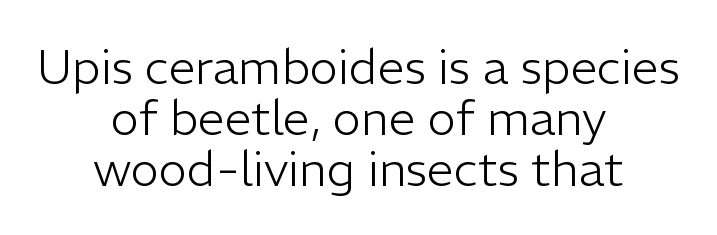
Q: Is the text bold? A: No.
Q: Is the text italic (slanted)? A: No, it is upright.
Q: Is the typeface a serif or a sans-serif typeface? A: Sans-serif.
Q: Is the text underlined? A: No.
Q: How is the paragraph aligned? A: Centered.
Q: Is the spacing between letters normal or unusually wide? A: Normal.
Q: Is the spacing between lines tight, normal or loose? A: Tight.
Q: Width (condensed, normal, or wide)? A: Normal.
Q: Stroke contrast? A: Low.
Q: x-height? A: Medium.
Q: Monospaced? A: No.
